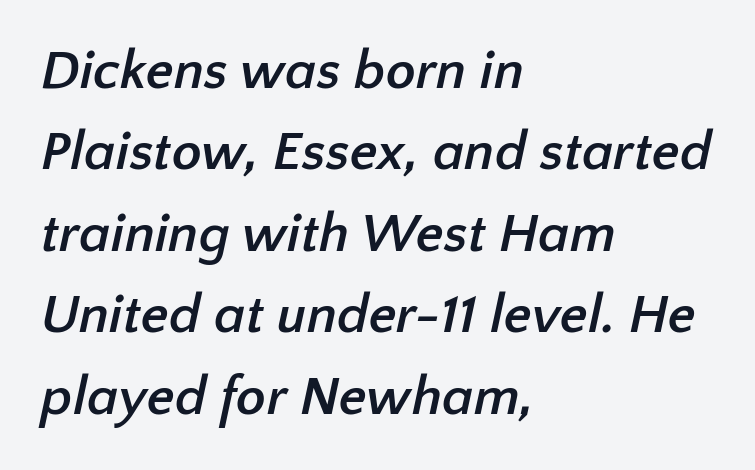
{"serif": "no", "bold": "yes", "weight": "semibold", "width": "normal", "stroke_contrast": "low", "x_height": "medium", "monospaced": "no", "underline": "no", "align": "left", "line_spacing": "normal", "line_spacing_ratio": 1.48, "letter_spacing": "normal", "letter_spacing_em": 0.0, "glyph_px": 55}
